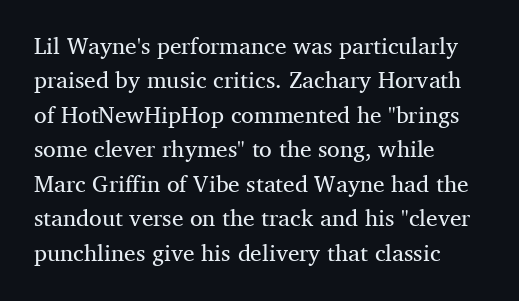
The image shows 23 px text type, upright; set left-aligned, normal line spacing (1.5x), normal letter spacing, not underlined.
